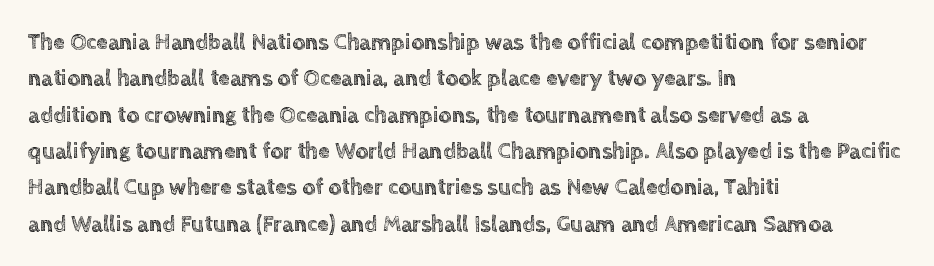
{"italic": "no", "underline": "no", "align": "left", "line_spacing": "normal", "line_spacing_ratio": 1.58, "letter_spacing": "normal", "letter_spacing_em": 0.0, "glyph_px": 23}
